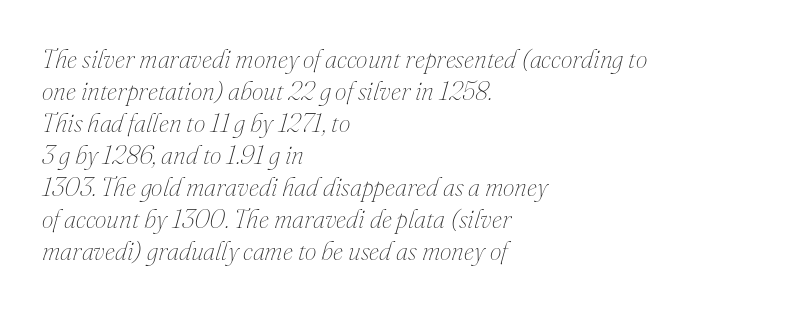
Q: Is the text bold? A: No.
Q: Is the text italic (slanted)? A: Yes, it leans right by about 16 degrees.
Q: Is the text underlined? A: No.
Q: How is the paragraph aligned? A: Left-aligned.
Q: Is the spacing between letters normal or unusually wide? A: Normal.
